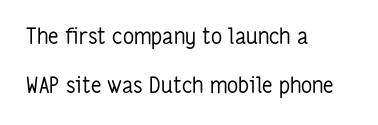
Whoever set this chose breathing room over compactness in the vertical rhythm. It's the straight-up-and-down kind of type. The font is comparable to plain body text, perhaps lighter. The type is set solid horizontally, with unmodified tracking. The area under the type is left untouched.
